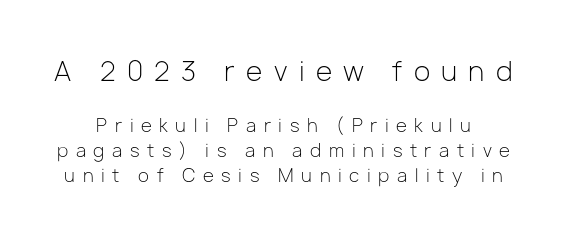
Q: Is the text bold? A: No.
Q: Is the text italic (slanted)? A: No, it is upright.
Q: Is the text underlined? A: No.
Q: Is the spacing between letters normal or unusually wide? A: Unusually wide.
Q: Is the spacing between lines tight, normal or loose? A: Normal.
Q: Which block of text is set in a larger size, the first (top) or the second (bottom)? A: The first (top) one.
